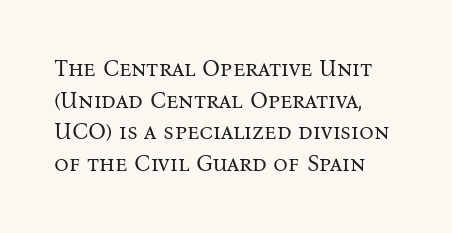
Q: Is the text bold? A: No.
Q: Is the text italic (slanted)? A: No, it is upright.
Q: Is the text underlined? A: No.
Q: How is the paragraph aligned? A: Left-aligned.
Q: Is the spacing between letters normal or unusually wide? A: Normal.
Q: Is the spacing between lines tight, normal or loose? A: Normal.
